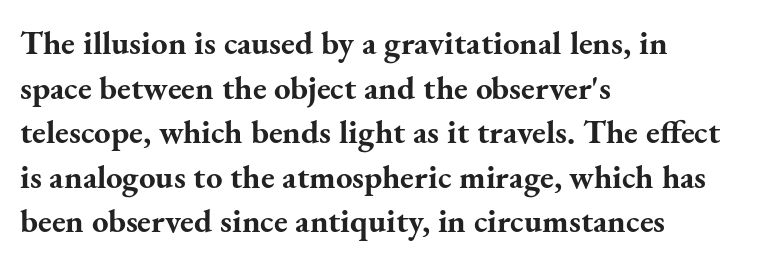
The image shows 33 px bold serif type, upright; set left-aligned, normal line spacing (1.35x), normal letter spacing, not underlined; medium stroke contrast and a small x-height.
